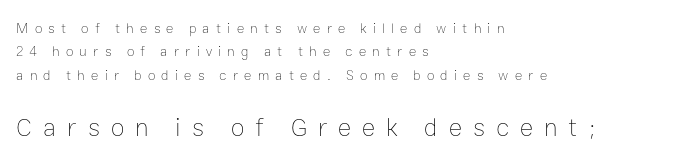
The image shows 25 px text type, upright; set left-aligned, normal line spacing (1.67x), unusually wide letter spacing (+0.44 em), not underlined; the second (bottom) block is 1.79x larger.
